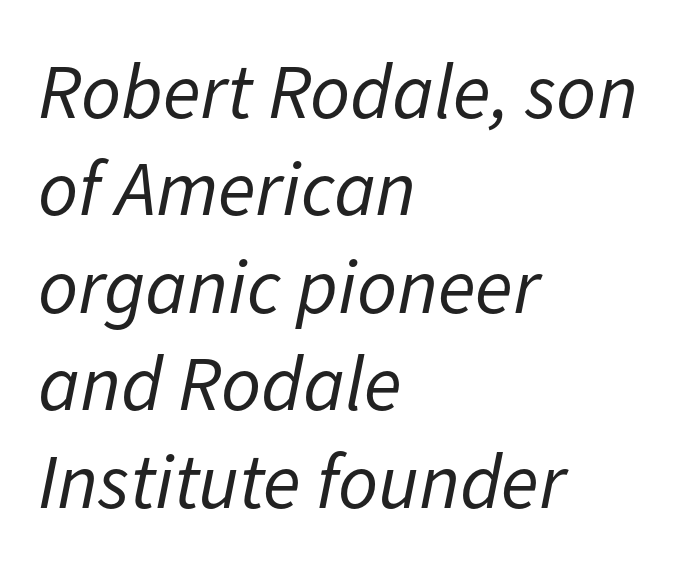
The face used here has a pronounced slope to its letters. Visually the block forms a straight wall on the left and a jagged coastline on the right. You could not count columns in this text — the font is proportionally spaced. The cut favours lightness, reaching ordinary text weight at its darkest. How are the letters spaced? Ordinarily, with no added tracking. Reading down the column, the eye jumps a familiar distance to each next line.
